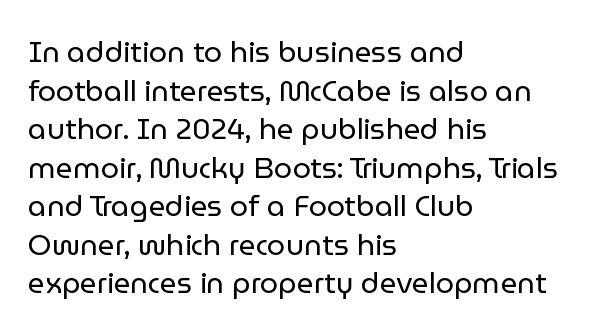
The image shows 29 px regular-weight sans-serif type, upright; set left-aligned, normal line spacing (1.33x), normal letter spacing, not underlined; low stroke contrast and a medium x-height.
